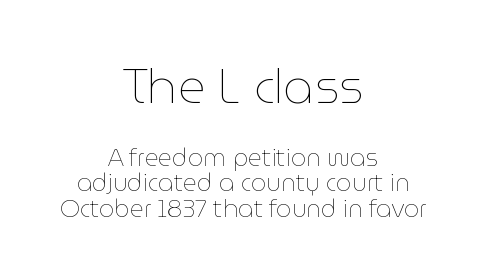
The image shows 48 px thin type, upright; set centered, tight line spacing (1.07x), normal letter spacing, not underlined; the first (top) block is 2.0x larger; low stroke contrast and a medium x-height.
